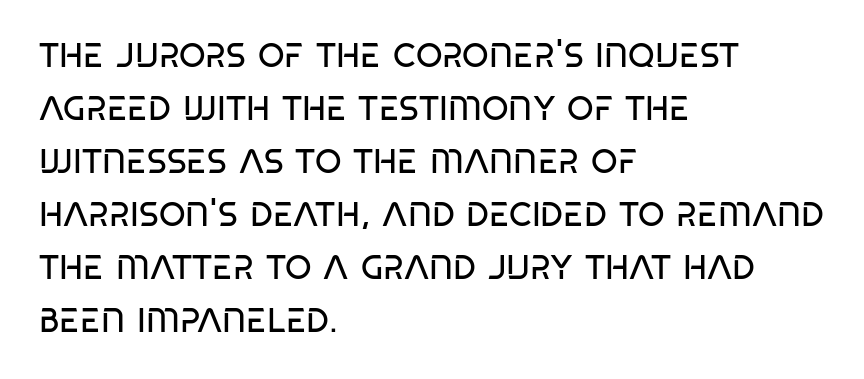
The image shows 34 px regular-weight, condensed sans-serif type, upright; set left-aligned, normal line spacing (1.56x), normal letter spacing, not underlined; low stroke contrast and a large x-height.
